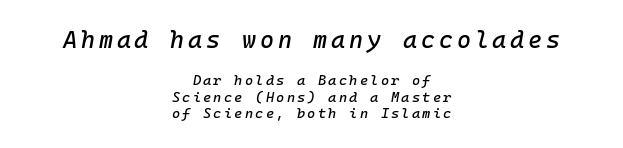
The emphasis by scale lands on block number one, above. Which margin do the lines hug? Neither — every line sits in the middle. A clean baseline with only descenders dipping below it. Is the type slanted? Yes — the strokes lean at a clear angle.
